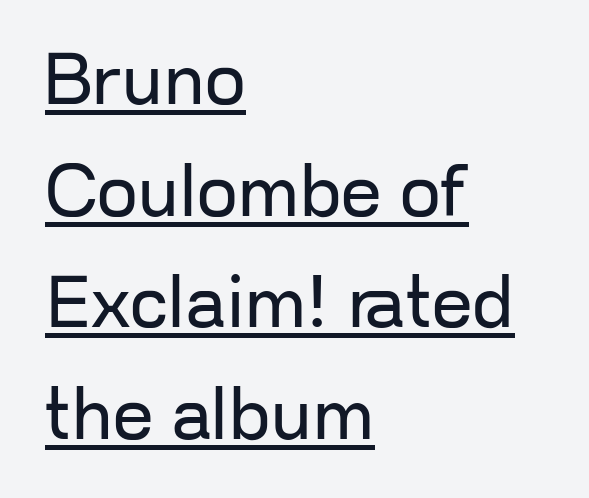
This sample uses plain, unmodified letter spacing. Does the lettering tilt? It doesn't — this is upright. The passage shown is not bold in any degree. The rendered words wear a rule along their underside.
